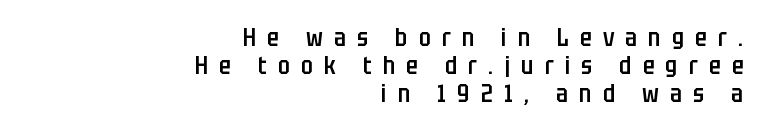
{"italic": "no", "bold": "semi", "underline": "no", "align": "right", "line_spacing_ratio": 1.17, "letter_spacing": "wide", "letter_spacing_em": 0.47, "glyph_px": 24}
